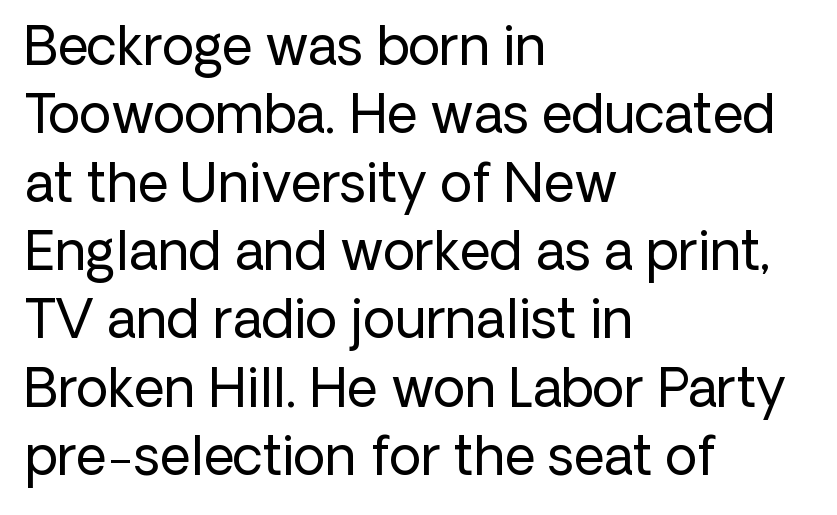
{"serif": "no", "italic": "no", "bold": "no", "weight": "regular", "width": "normal", "stroke_contrast": "low", "x_height": "medium", "monospaced": "no", "underline": "no", "align": "left", "line_spacing": "normal", "line_spacing_ratio": 1.29, "letter_spacing": "normal", "letter_spacing_em": 0.0, "glyph_px": 53}
